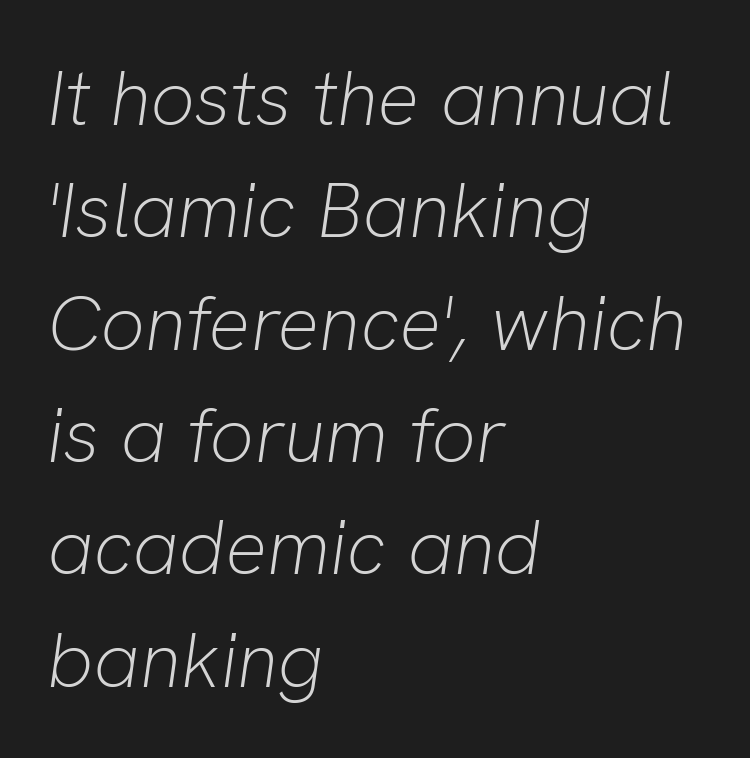
This rendering leaves character spacing at its baseline value. Bare-footed words on every line. Spacing verdict: proportional, widths tailored to each character. Typeset ragged right — the left edge is the straight one.
